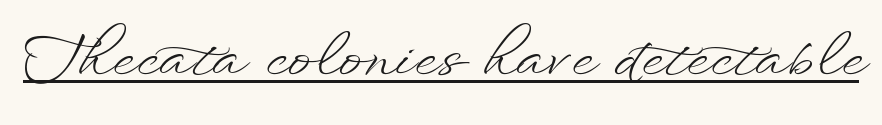
{"bold": "no", "weight": "light", "width": "wide", "stroke_contrast": "low", "x_height": "small", "monospaced": "no", "underline": "yes", "letter_spacing": "normal", "letter_spacing_em": 0.0, "glyph_px": 57}
